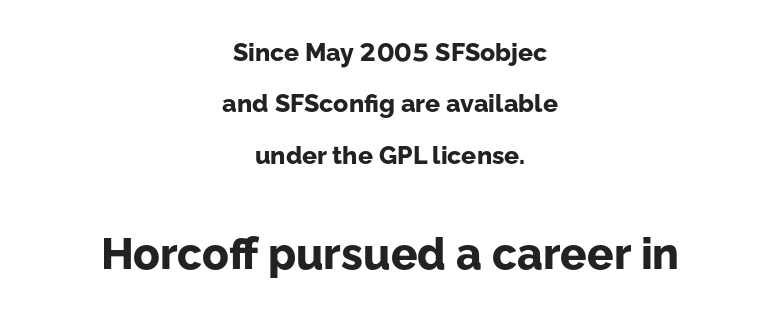
The image shows 44 px bold sans-serif type, upright; set centered, loose line spacing (2.06x), normal letter spacing, not underlined; the second (bottom) block is 1.76x larger; low stroke contrast and a medium x-height.
